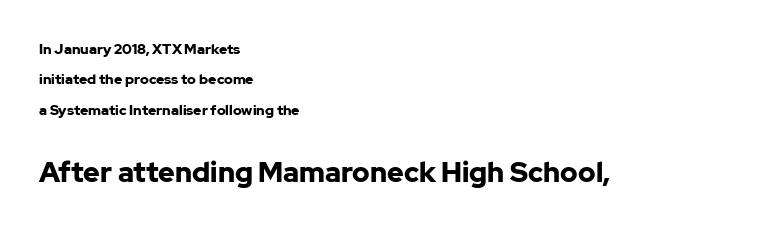
Q: Is the text bold? A: Yes.
Q: Is the text italic (slanted)? A: No, it is upright.
Q: Is the typeface a serif or a sans-serif typeface? A: Sans-serif.
Q: Is the text underlined? A: No.
Q: How is the paragraph aligned? A: Left-aligned.
Q: Is the spacing between letters normal or unusually wide? A: Normal.
Q: Is the spacing between lines tight, normal or loose? A: Loose.
Q: Which block of text is set in a larger size, the first (top) or the second (bottom)? A: The second (bottom) one.
Q: Width (condensed, normal, or wide)? A: Normal.
Q: Stroke contrast? A: Low.
Q: x-height? A: Medium.
Q: Monospaced? A: No.
